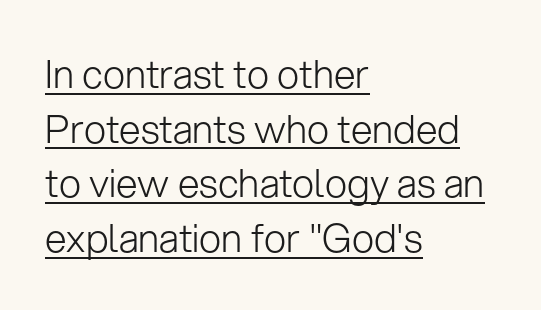
The image shows 39 px light sans-serif type, upright; set left-aligned, normal line spacing (1.4x), normal letter spacing, underlined; low stroke contrast and a medium x-height.
